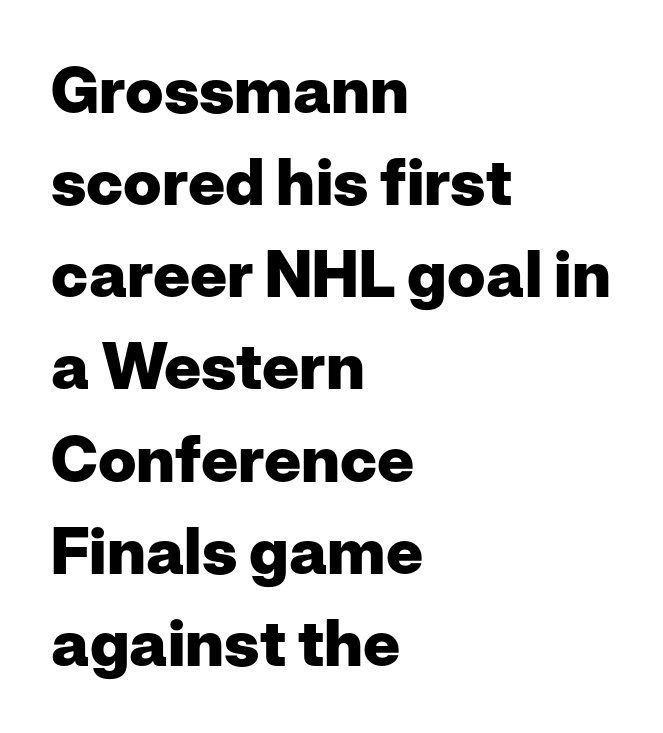
{"serif": "no", "italic": "no", "bold": "yes", "weight": "heavy", "width": "normal", "stroke_contrast": "low", "x_height": "medium", "monospaced": "no", "underline": "no", "align": "left", "line_spacing": "normal", "line_spacing_ratio": 1.44, "letter_spacing": "normal", "letter_spacing_em": 0.0, "glyph_px": 64}
